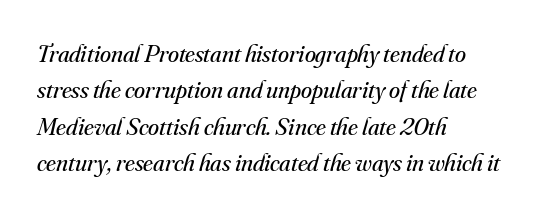
The image shows 25 px text type, italic (leaning right); set left-aligned, normal line spacing (1.46x), normal letter spacing, not underlined.
